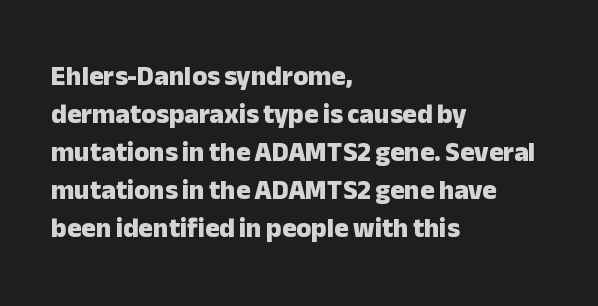
The image shows 27 px bold type, upright; set left-aligned, normal line spacing (1.41x), normal letter spacing, not underlined.
